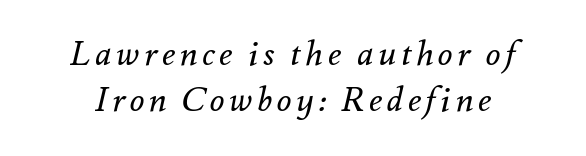
{"italic": "yes", "lean": "right", "slant_degrees": 12, "bold": "no", "weight": "regular", "width": "normal", "stroke_contrast": "medium", "x_height": "small", "monospaced": "no", "underline": "no", "line_spacing": "normal", "line_spacing_ratio": 1.35, "glyph_px": 34}
